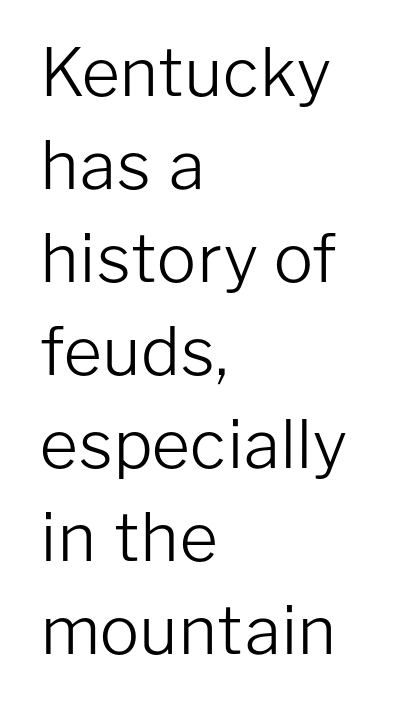
The image shows 66 px light sans-serif type, upright; set left-aligned, normal line spacing (1.41x), normal letter spacing, not underlined; low stroke contrast and a medium x-height.
